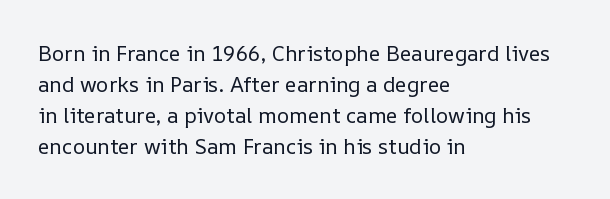
If you drew a line through each stem, it would be perfectly vertical. Leftover space on each line is placed entirely after the last word. The vertical gap from one line to the next is medium. The specimen omits any rule beneath the text block's lines.
